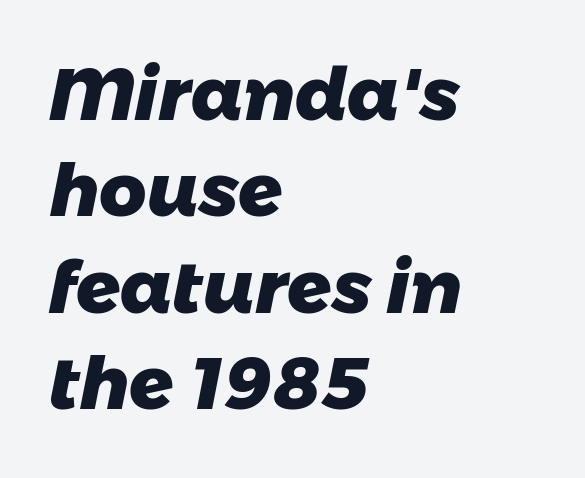
Character widths vary here, with narrow letters taking less room than wide ones. Observe the ordinary spacing: letters are neighbours, not strangers. This sample is left-justified, so line endings fall wherever the words run out. The rendering uses a moderate line-height, typical for paragraphs.
